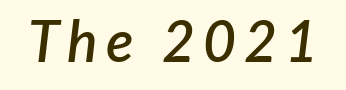
The face used here is proportionally spaced, like ordinary book or web type. Rule under the text: the space is simply empty. These lines carry some extra weight — a demibold, not a full bold. Tall strokes in this sample are angled rather than plumb.
